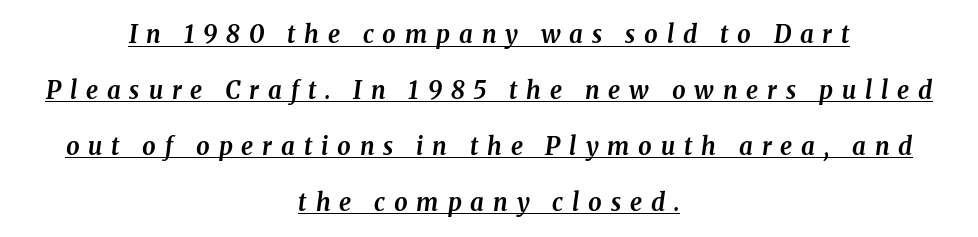
The glyphs have the mass of a bold cut. Somebody hit Ctrl+U on this one — the words are underlined. Looking at the ascenders, they clearly lean. Horizontal alignment here is central, giving a formal, balanced look.
